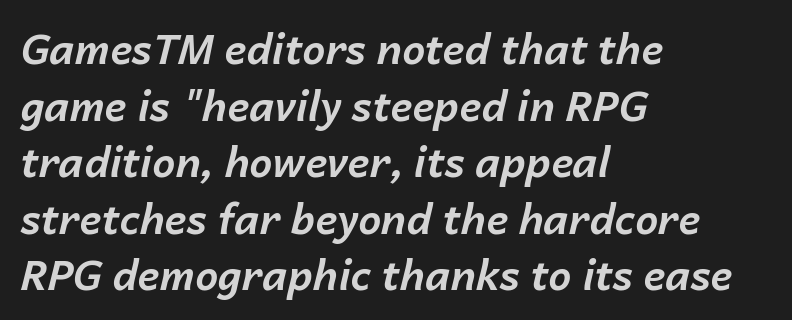
{"italic": "yes", "lean": "right", "slant_degrees": 14, "bold": "yes", "weight": "bold", "width": "normal", "stroke_contrast": "low", "x_height": "medium", "monospaced": "no", "underline": "no", "align": "left", "line_spacing": "normal", "line_spacing_ratio": 1.38, "letter_spacing": "normal", "letter_spacing_em": 0.0, "glyph_px": 41}
